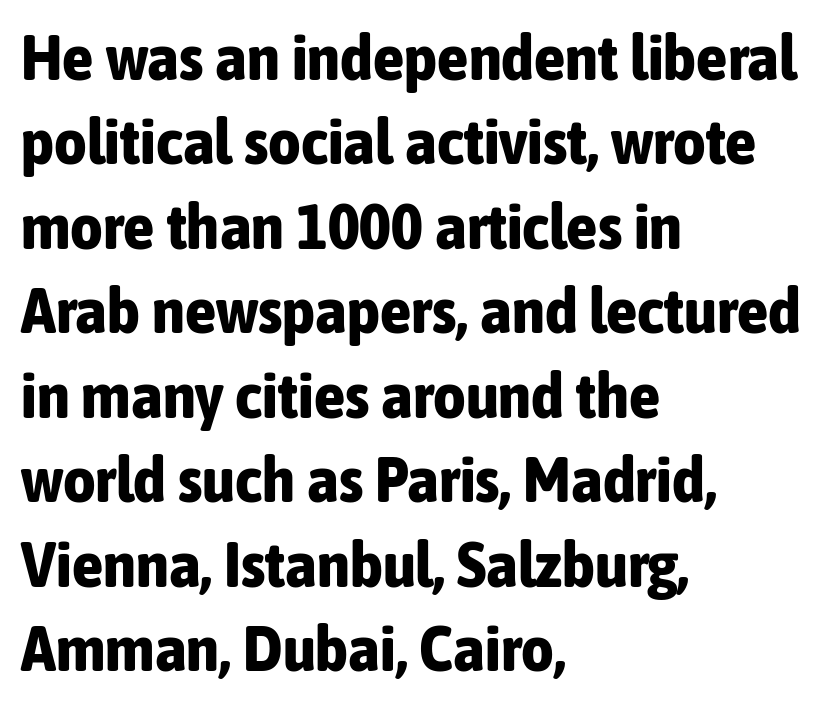
{"serif": "no", "italic": "no", "bold": "yes", "weight": "bold", "width": "condensed", "stroke_contrast": "low", "x_height": "medium", "monospaced": "no", "underline": "no", "align": "left", "line_spacing": "normal", "line_spacing_ratio": 1.34, "letter_spacing": "normal", "letter_spacing_em": 0.0, "glyph_px": 63}
